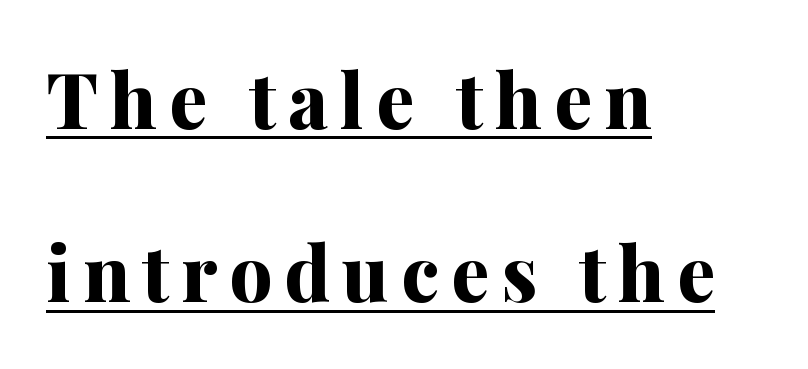
Quick note: interline space is abundant. Bold? Absolutely — the strokes are thick and heavy. Beneath each row of characters lies a ruled line. Does the type have serifs? Yes, each stem ends in a small foot.
